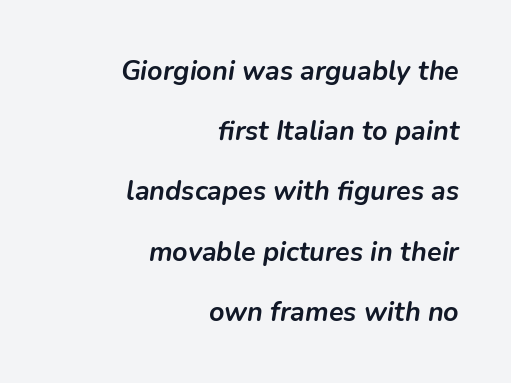
{"italic": "yes", "lean": "right", "slant_degrees": 9, "bold": "yes", "underline": "no", "align": "right", "line_spacing": "loose", "line_spacing_ratio": 2.23, "letter_spacing": "normal", "letter_spacing_em": 0.0, "glyph_px": 27}
